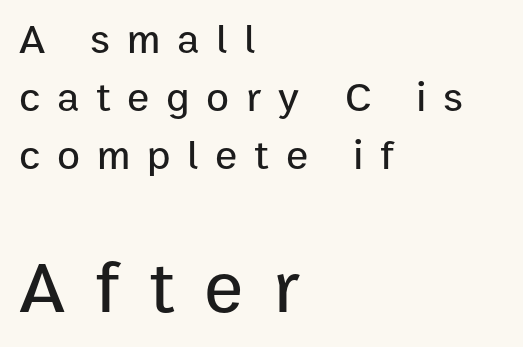
These two chunks differ in scale, with the bottom chunk taking the larger measure. Note the varied advance widths — an 'i' is clearly narrower than an 'm'. The area under the type is left untouched. These lines have a slow, spaced-out rhythm from letter to letter.
